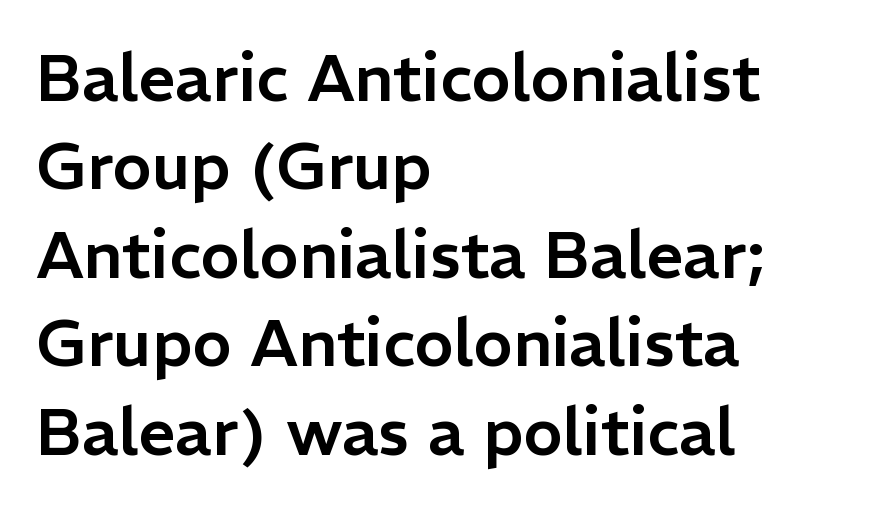
{"serif": "no", "italic": "no", "width": "normal", "stroke_contrast": "low", "x_height": "medium", "monospaced": "no", "underline": "no", "align": "left", "line_spacing": "normal", "line_spacing_ratio": 1.34, "letter_spacing": "normal", "letter_spacing_em": 0.0, "glyph_px": 66}
